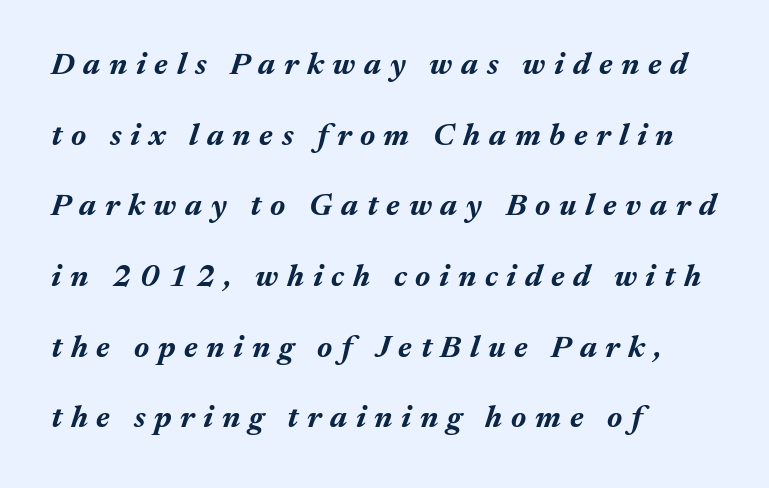
The image shows 31 px bold type, italic (leaning right); set left-aligned, loose line spacing (2.28x), unusually wide letter spacing (+0.28 em), not underlined; medium stroke contrast and a medium x-height.
